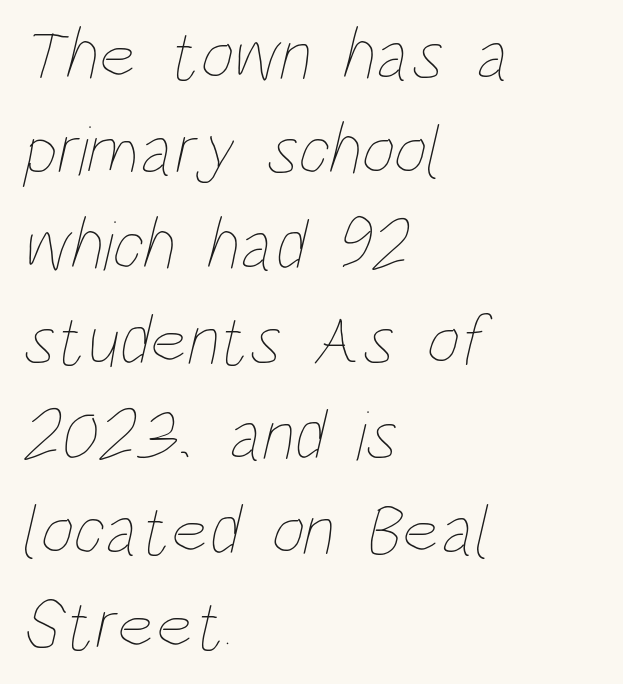
Q: Is the text bold? A: No.
Q: Is the text underlined? A: No.
Q: How is the paragraph aligned? A: Left-aligned.
Q: Is the spacing between letters normal or unusually wide? A: Normal.
Q: Is the spacing between lines tight, normal or loose? A: Normal.
Q: Width (condensed, normal, or wide)? A: Condensed.
Q: Stroke contrast? A: Low.
Q: x-height? A: Large.
Q: Monospaced? A: No.
